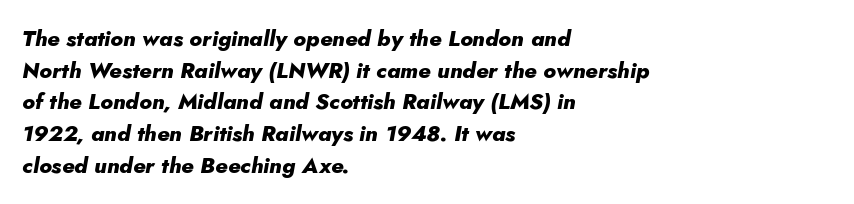
The typesetter chose a ragged-right arrangement here. Check under the words: just untouched page. Yep, that's italic — everything's leaning. Honestly, the letter spacing is just normal — you wouldn't notice it.
